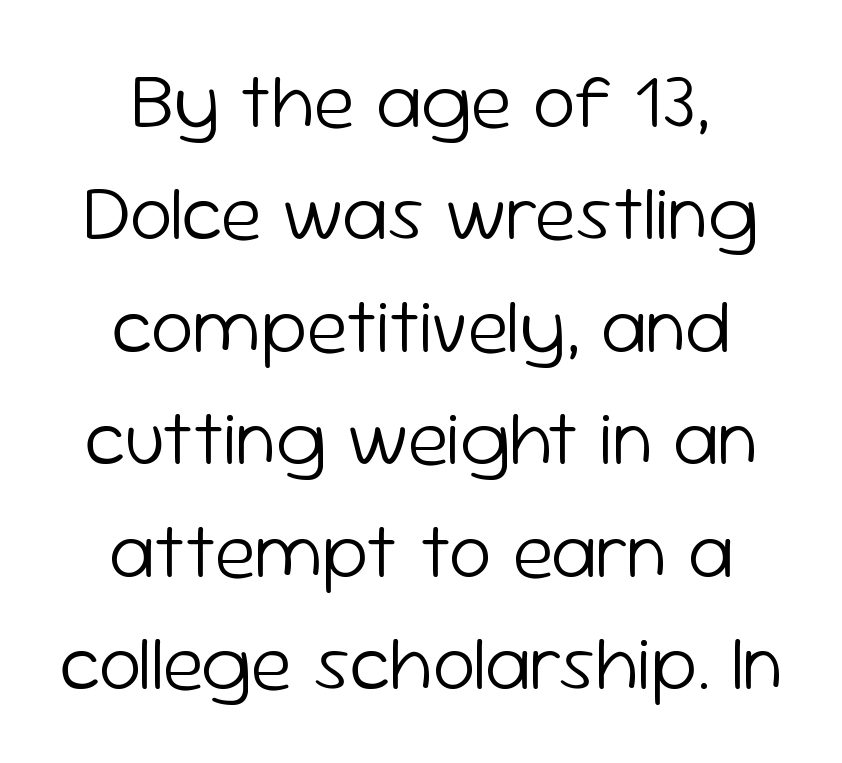
{"serif": "no", "italic": "no", "bold": "no", "weight": "light", "width": "normal", "stroke_contrast": "low", "x_height": "medium", "monospaced": "no", "underline": "no", "align": "center", "line_spacing": "normal", "line_spacing_ratio": 1.46, "letter_spacing": "normal", "letter_spacing_em": 0.0, "glyph_px": 77}
